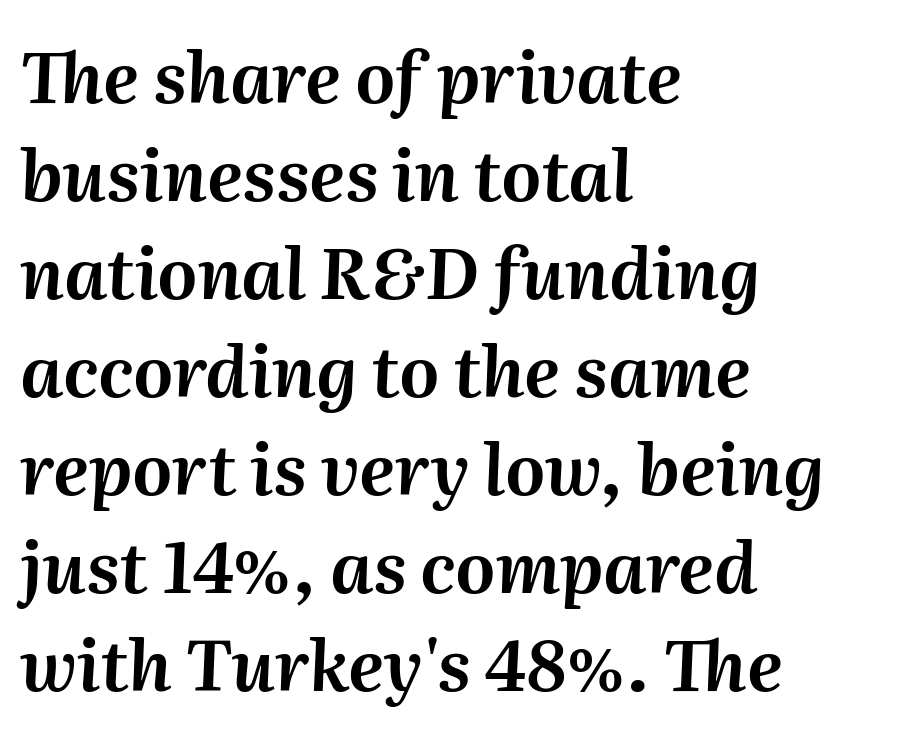
{"italic": "yes", "lean": "right", "slant_degrees": 2, "width": "normal", "stroke_contrast": "medium", "x_height": "medium", "monospaced": "no", "underline": "no", "align": "left", "line_spacing": "normal", "line_spacing_ratio": 1.4, "letter_spacing": "normal", "letter_spacing_em": 0.0, "glyph_px": 70}
